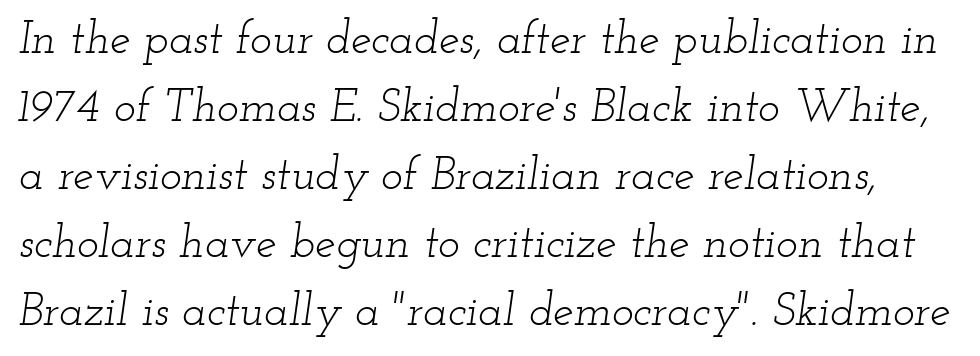
Q: Is the text bold? A: No.
Q: Is the text italic (slanted)? A: Yes, it leans right by about 12 degrees.
Q: Is the typeface a serif or a sans-serif typeface? A: Serif.
Q: Is the text underlined? A: No.
Q: Is the spacing between letters normal or unusually wide? A: Normal.
Q: Is the spacing between lines tight, normal or loose? A: Normal.
Q: Width (condensed, normal, or wide)? A: Wide.
Q: Stroke contrast? A: Low.
Q: x-height? A: Small.
Q: Monospaced? A: No.
